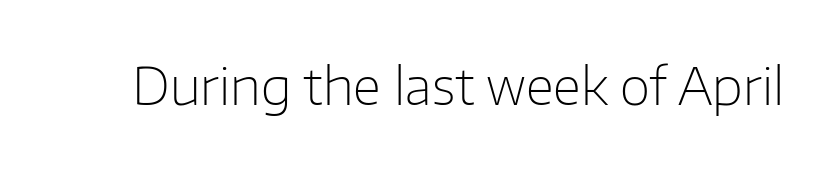
Q: Is the text bold? A: No.
Q: Is the text italic (slanted)? A: No, it is upright.
Q: Is the typeface a serif or a sans-serif typeface? A: Sans-serif.
Q: Is the text underlined? A: No.
Q: Is the spacing between letters normal or unusually wide? A: Normal.
Q: Width (condensed, normal, or wide)? A: Normal.
Q: Stroke contrast? A: Low.
Q: x-height? A: Medium.
Q: Monospaced? A: No.
